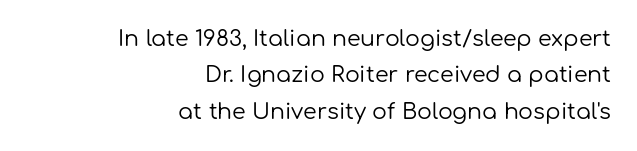
The image shows 22 px text type, upright; set right-aligned, normal line spacing (1.65x), normal letter spacing, not underlined.
